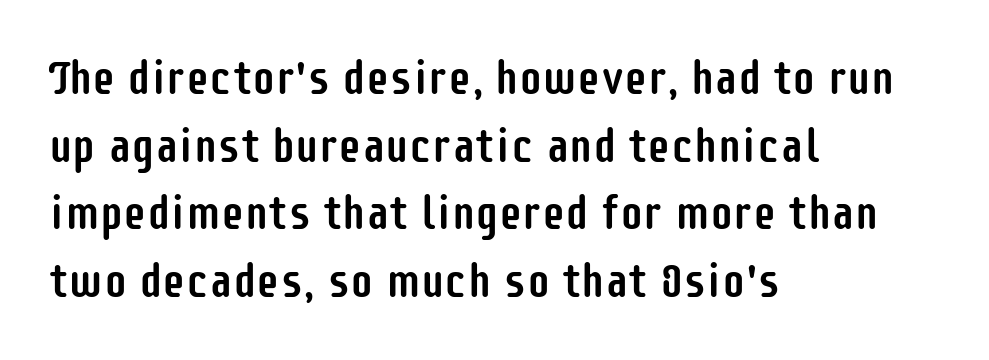
Q: Is the text italic (slanted)? A: No, it is upright.
Q: Is the typeface a serif or a sans-serif typeface? A: Sans-serif.
Q: Is the text underlined? A: No.
Q: How is the paragraph aligned? A: Left-aligned.
Q: Is the spacing between letters normal or unusually wide? A: Normal.
Q: Is the spacing between lines tight, normal or loose? A: Normal.
Q: Width (condensed, normal, or wide)? A: Condensed.
Q: Stroke contrast? A: Low.
Q: x-height? A: Large.
Q: Monospaced? A: No.
